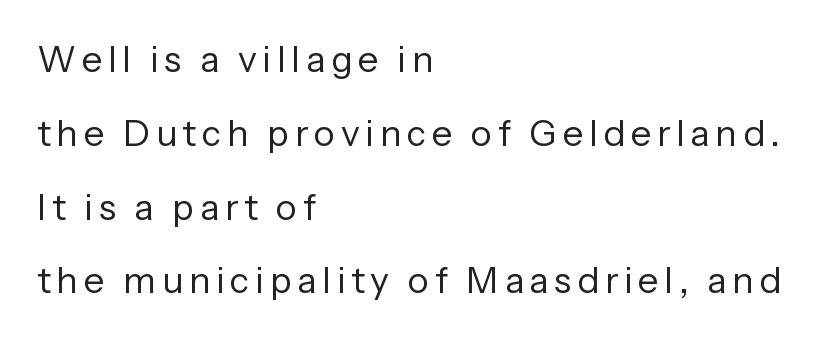
Q: Is the text bold? A: No.
Q: Is the text italic (slanted)? A: No, it is upright.
Q: Is the typeface a serif or a sans-serif typeface? A: Sans-serif.
Q: Is the text underlined? A: No.
Q: How is the paragraph aligned? A: Left-aligned.
Q: Is the spacing between lines tight, normal or loose? A: Loose.
Q: Width (condensed, normal, or wide)? A: Normal.
Q: Stroke contrast? A: Low.
Q: x-height? A: Medium.
Q: Monospaced? A: No.
